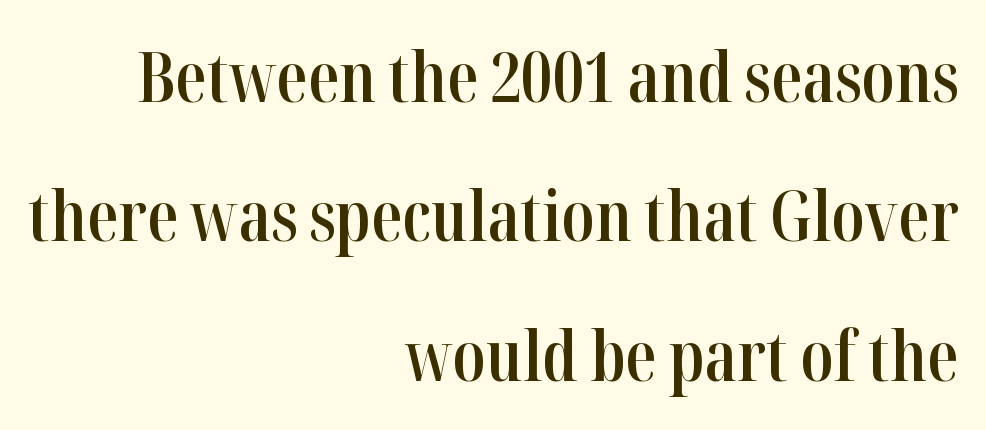
Q: Is the text bold? A: Semi-bold.
Q: Is the text italic (slanted)? A: No, it is upright.
Q: Is the typeface a serif or a sans-serif typeface? A: Serif.
Q: Is the text underlined? A: No.
Q: How is the paragraph aligned? A: Right-aligned.
Q: Is the spacing between letters normal or unusually wide? A: Normal.
Q: Is the spacing between lines tight, normal or loose? A: Loose.
Q: Width (condensed, normal, or wide)? A: Condensed.
Q: Stroke contrast? A: High.
Q: x-height? A: Medium.
Q: Monospaced? A: No.
